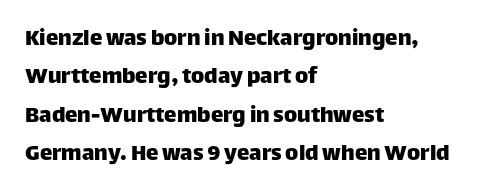
{"italic": "no", "underline": "no", "align": "left", "line_spacing": "normal", "line_spacing_ratio": 1.54, "letter_spacing": "normal", "letter_spacing_em": 0.0, "glyph_px": 25}
